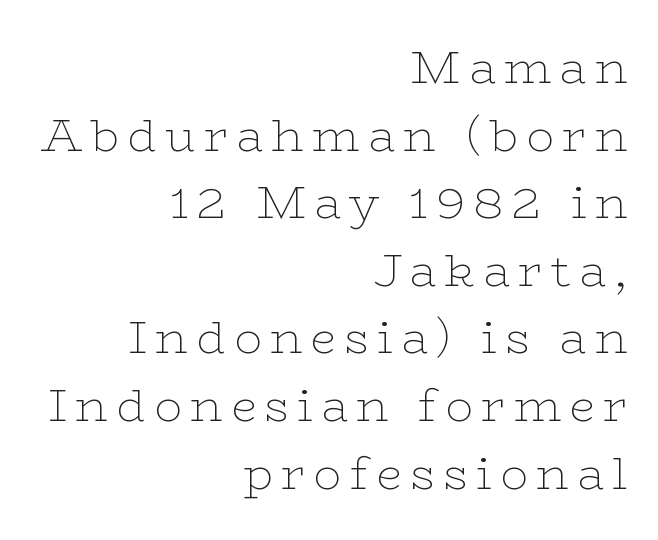
The specimen reads as upright at a glance. Here the designer chose a conventional face with non-uniform glyph widths. No heavy texture on the line: the type isn't bold. Glance below the letters and you will spot only blank space. Caption: multi-line text, flush right, ragged left. What's the leading like? Ordinary, nothing unusual.
